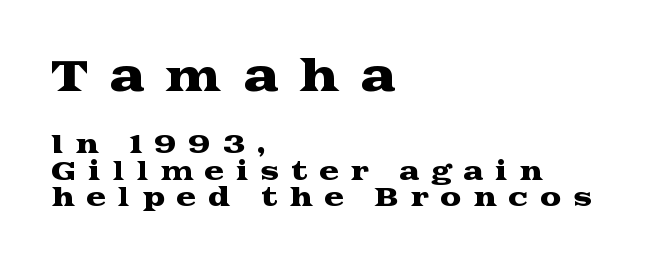
The image shows 42 px wide serif type, upright; set left-aligned, tight line spacing (1.09x), unusually wide letter spacing (+0.48 em), not underlined; the first (top) block is 1.75x larger; medium stroke contrast and a medium x-height.
